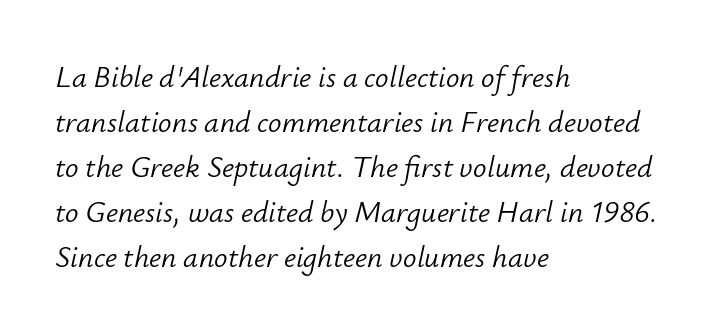
Every character sits at an angle, as italics do. Lines of text with bare space underneath. Each stroke keeps to a modest, everyday thickness or less. Character widths vary here, with narrow letters taking less room than wide ones.
